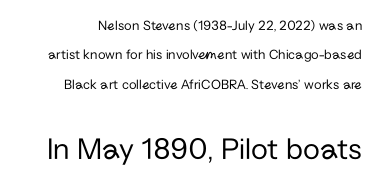
The image shows 31 px regular-weight sans-serif type, upright; set loose line spacing (2.1x), normal letter spacing, not underlined; the second (bottom) block is 2.21x larger; low stroke contrast and a medium x-height.
